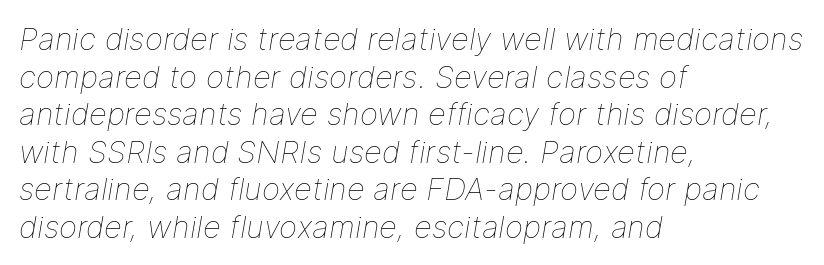
The image shows 31 px thin type, italic (leaning right); set left-aligned, line spacing 1.21x, normal letter spacing, not underlined; low stroke contrast and a medium x-height.
